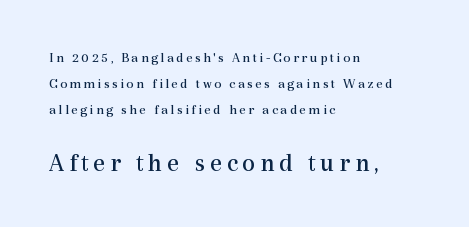
The image shows 26 px text type, upright; set left-aligned, line spacing 1.87x, not underlined; the second (bottom) block is 1.86x larger.
